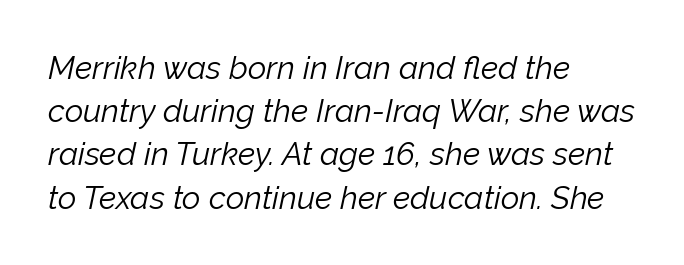
{"italic": "yes", "lean": "right", "slant_degrees": 12, "bold": "no", "weight": "light", "width": "normal", "stroke_contrast": "low", "x_height": "medium", "monospaced": "no", "underline": "no", "align": "left", "line_spacing": "normal", "line_spacing_ratio": 1.35, "letter_spacing": "normal", "letter_spacing_em": 0.0, "glyph_px": 32}
